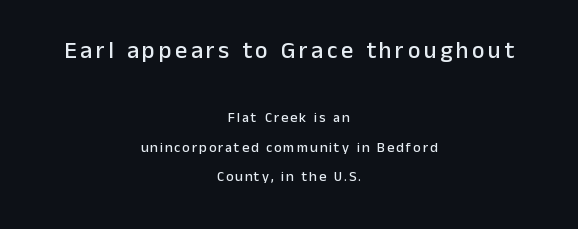
The typography opts for an upright posture over an oblique one. In this sample the first text group is rendered at the bigger scale. These lines stand farther apart than default settings would place them. Letters rest on an invisible, unmarked baseline.
